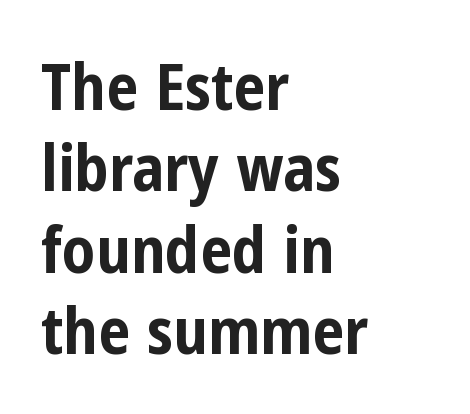
{"serif": "no", "italic": "no", "bold": "yes", "weight": "bold", "width": "condensed", "stroke_contrast": "low", "x_height": "medium", "monospaced": "no", "underline": "no", "align": "left", "line_spacing": "normal", "line_spacing_ratio": 1.27, "letter_spacing": "normal", "letter_spacing_em": 0.0, "glyph_px": 64}
